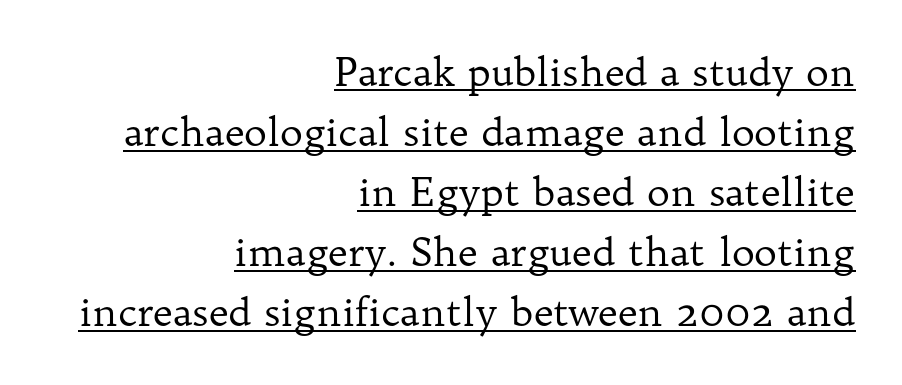
The letters stand straight up with perfectly vertical stems. Ink coverage per letter is moderate at most. Tracking here is standard; glyphs follow each other at the usual distance. The line-height multiplier appears to be the usual default. Spacing verdict: proportional, widths tailored to each character. Is the block centered? No — it sits flush against the right margin.
